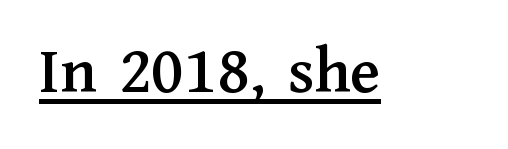
Q: Is the text italic (slanted)? A: No, it is upright.
Q: Is the typeface a serif or a sans-serif typeface? A: Serif.
Q: Is the text underlined? A: Yes.
Q: Is the spacing between letters normal or unusually wide? A: Normal.
Q: Width (condensed, normal, or wide)? A: Normal.
Q: Stroke contrast? A: Medium.
Q: x-height? A: Medium.
Q: Monospaced? A: No.
